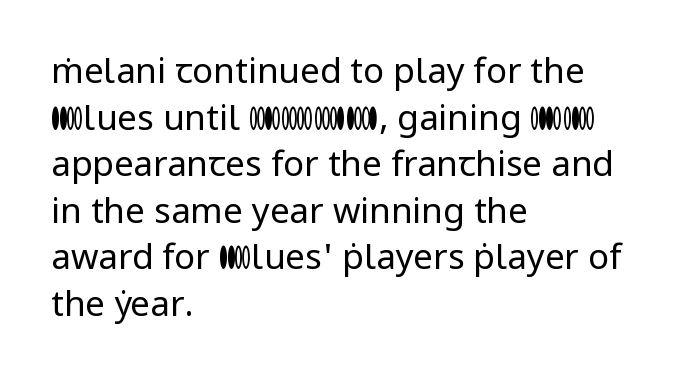
The image shows 35 px regular-weight sans-serif type, upright; set left-aligned, normal line spacing (1.33x), normal letter spacing, not underlined; low stroke contrast and a medium x-height.
